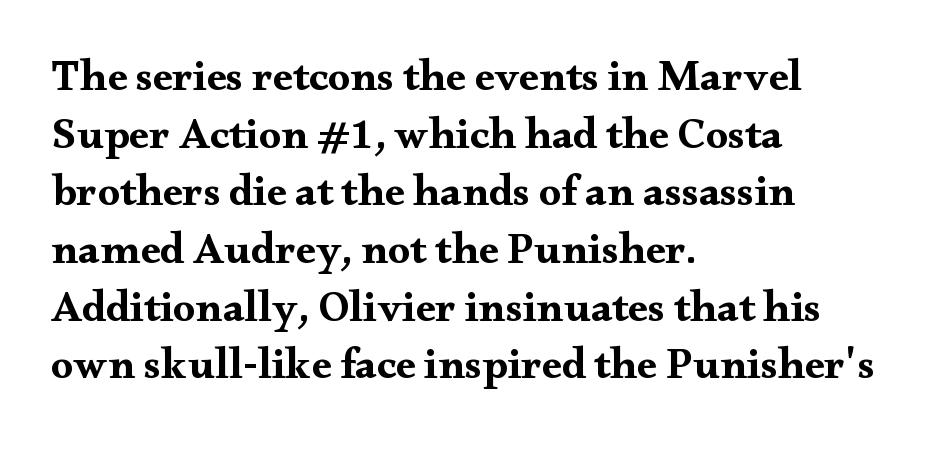
{"serif": "yes", "italic": "no", "bold": "yes", "weight": "bold", "width": "wide", "stroke_contrast": "medium", "x_height": "small", "monospaced": "no", "underline": "no", "align": "left", "line_spacing": "normal", "line_spacing_ratio": 1.31, "letter_spacing": "normal", "letter_spacing_em": 0.0, "glyph_px": 44}
